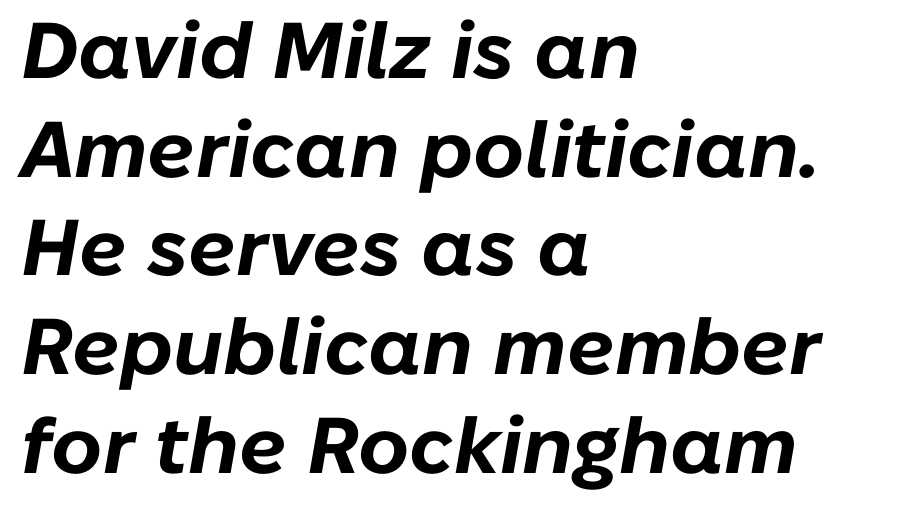
Tall strokes in this sample are angled rather than plumb. Decoration check: the copy has no underline. A typesetter would call this proportional, since set widths differ per character. This sample is left-justified, so line endings fall wherever the words run out. These words are printed bold, with thick strokes throughout. The letterforms sit shoulder to shoulder at normal distance.
